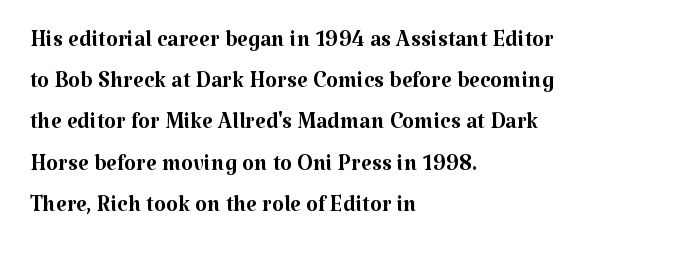
{"serif": "yes", "italic": "no", "bold": "no", "weight": "regular", "width": "normal", "stroke_contrast": "medium", "x_height": "medium", "monospaced": "no", "underline": "no", "align": "left", "line_spacing": "normal", "line_spacing_ratio": 1.33, "letter_spacing": "normal", "letter_spacing_em": 0.0, "glyph_px": 31}
